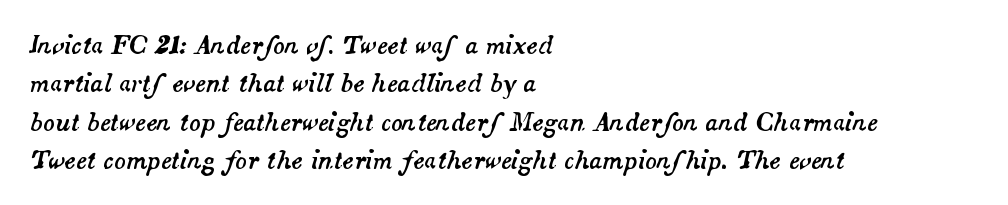
{"italic": "yes", "lean": "right", "slant_degrees": 14, "underline": "no", "align": "left", "line_spacing": "normal", "line_spacing_ratio": 1.6, "letter_spacing": "normal", "letter_spacing_em": 0.0, "glyph_px": 24}
